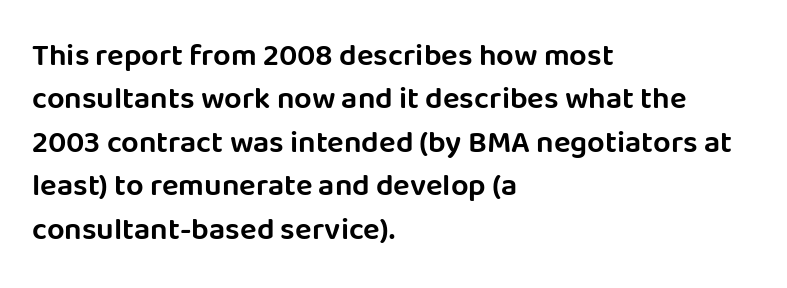
The image shows 31 px sans-serif type, upright; set left-aligned, normal line spacing (1.4x), normal letter spacing, not underlined; low stroke contrast and a large x-height.
